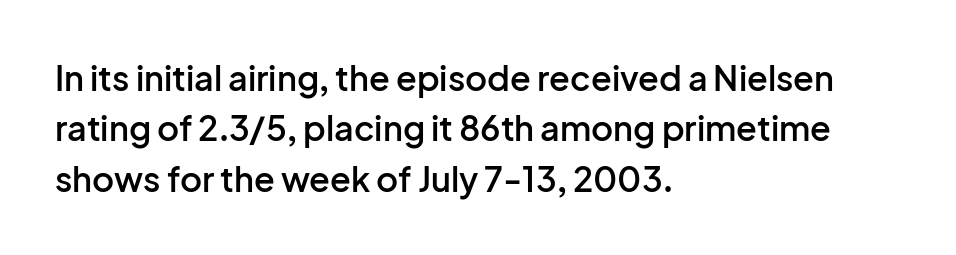
Q: Is the text bold? A: Semi-bold.
Q: Is the text italic (slanted)? A: No, it is upright.
Q: Is the typeface a serif or a sans-serif typeface? A: Sans-serif.
Q: Is the text underlined? A: No.
Q: How is the paragraph aligned? A: Left-aligned.
Q: Is the spacing between letters normal or unusually wide? A: Normal.
Q: Is the spacing between lines tight, normal or loose? A: Normal.
Q: Width (condensed, normal, or wide)? A: Normal.
Q: Stroke contrast? A: Low.
Q: x-height? A: Medium.
Q: Monospaced? A: No.
